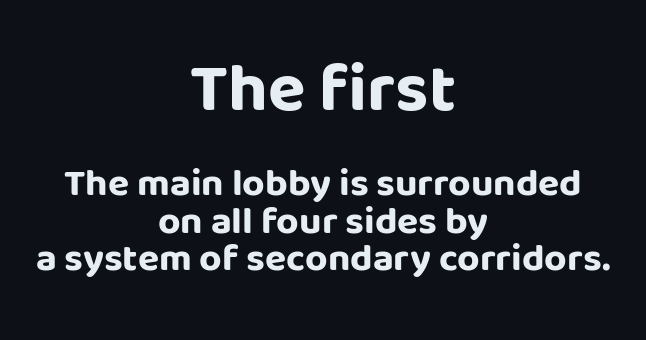
{"serif": "no", "italic": "no", "bold": "yes", "weight": "bold", "width": "normal", "stroke_contrast": "low", "x_height": "large", "monospaced": "no", "underline": "no", "align": "center", "line_spacing": "tight", "line_spacing_ratio": 0.96, "letter_spacing": "normal", "letter_spacing_em": 0.0, "larger_block": "first", "size_ratio": 1.77, "glyph_px": 69}
